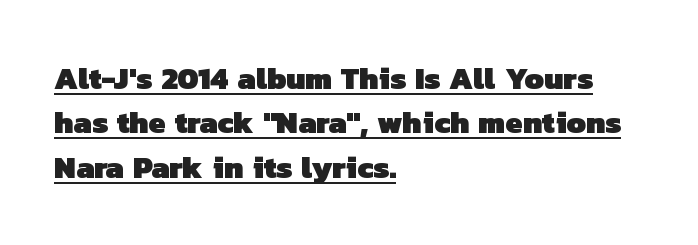
Has an underline been added? It has. Here the designer chose a conventional face with non-uniform glyph widths. The space between consecutive lines is moderate. Horizontal alignment here is leftward, the default for most running prose. Its strokes are broad and dark, the hallmark of bold type.
